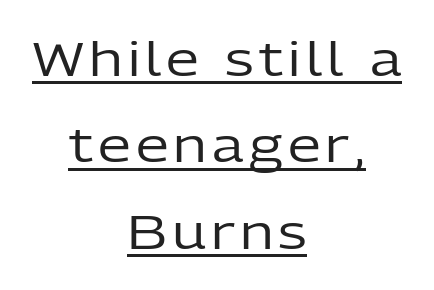
Q: Is the text bold? A: No.
Q: Is the text italic (slanted)? A: No, it is upright.
Q: Is the typeface a serif or a sans-serif typeface? A: Sans-serif.
Q: Is the text underlined? A: Yes.
Q: How is the paragraph aligned? A: Centered.
Q: Width (condensed, normal, or wide)? A: Normal.
Q: Stroke contrast? A: Low.
Q: x-height? A: Medium.
Q: Monospaced? A: No.
